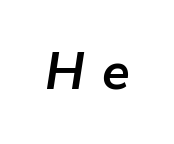
Q: Is the text bold? A: Yes.
Q: Is the text italic (slanted)? A: Yes, it leans right by about 9 degrees.
Q: Is the text underlined? A: No.
Q: Is the spacing between letters normal or unusually wide? A: Unusually wide.
Q: Width (condensed, normal, or wide)? A: Normal.
Q: Stroke contrast? A: Low.
Q: x-height? A: Medium.
Q: Monospaced? A: No.
